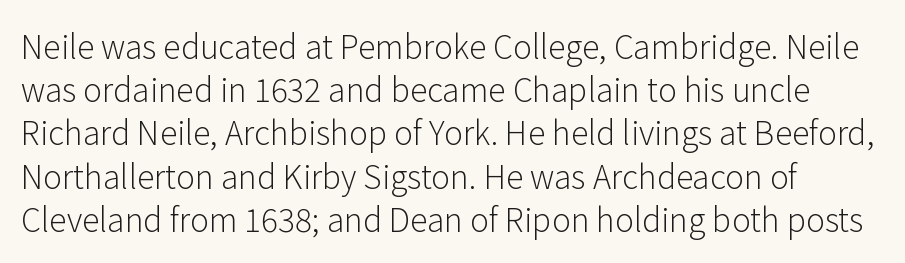
Ink coverage per letter is moderate at most. This sample uses a sans-serif face. This is the regular roman posture of the typeface. Just letters on the line, the space beneath them empty. Quick note: interline space is typical.
